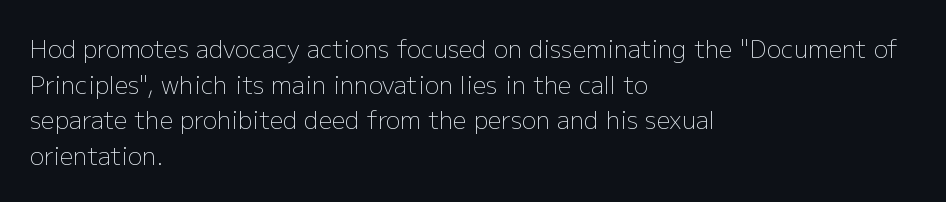
The image shows 24 px text type, upright; set left-aligned, normal line spacing (1.48x), normal letter spacing, not underlined.
